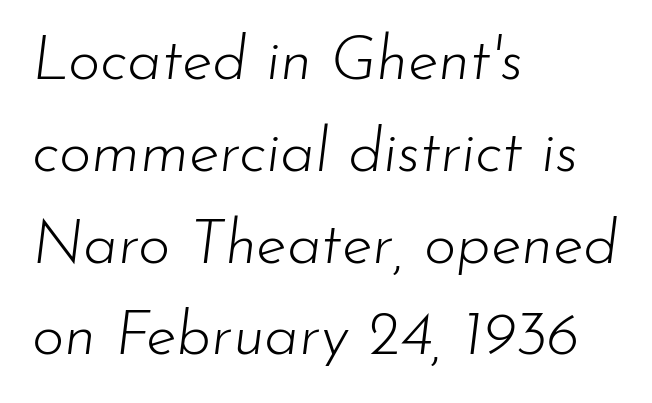
The image shows 62 px light type, italic (leaning right); set left-aligned, normal line spacing (1.48x), normal letter spacing, not underlined; low stroke contrast and a small x-height.
